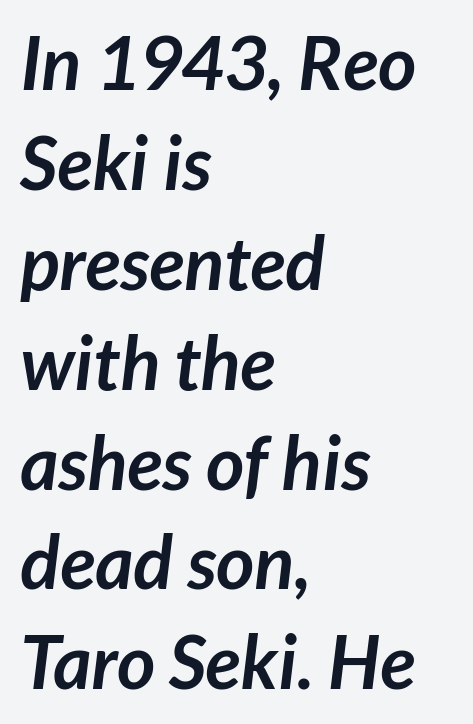
{"serif": "no", "bold": "yes", "weight": "semibold", "width": "normal", "stroke_contrast": "low", "x_height": "medium", "monospaced": "no", "underline": "no", "align": "left", "line_spacing": "normal", "line_spacing_ratio": 1.35, "letter_spacing": "normal", "letter_spacing_em": 0.0, "glyph_px": 74}
